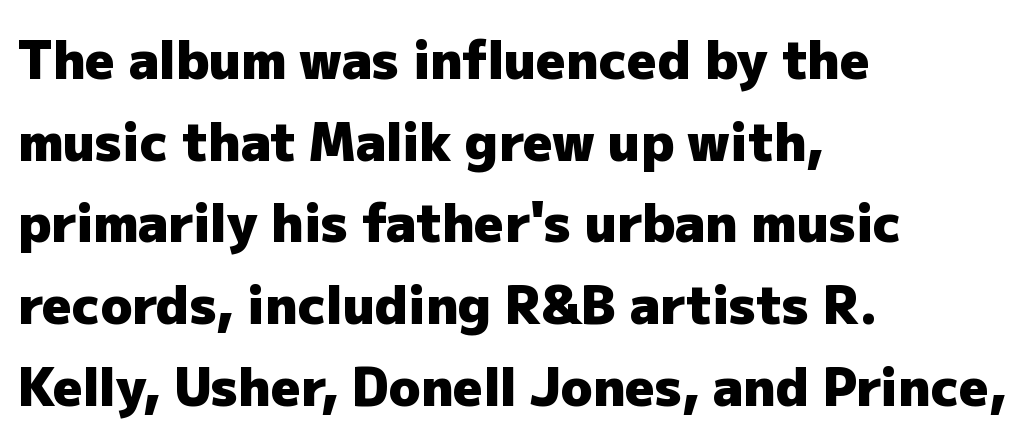
The image shows 52 px heavy sans-serif type, upright; set left-aligned, normal line spacing (1.57x), normal letter spacing, not underlined; low stroke contrast and a medium x-height.
